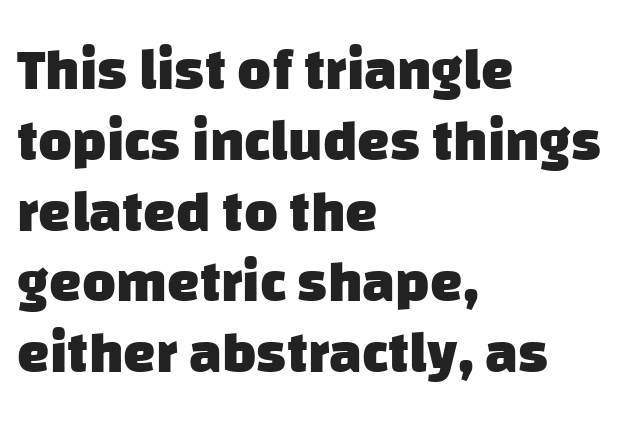
Q: Is the text bold? A: Yes.
Q: Is the typeface a serif or a sans-serif typeface? A: Sans-serif.
Q: Is the text underlined? A: No.
Q: How is the paragraph aligned? A: Left-aligned.
Q: Is the spacing between letters normal or unusually wide? A: Normal.
Q: Width (condensed, normal, or wide)? A: Normal.
Q: Stroke contrast? A: Low.
Q: x-height? A: Large.
Q: Monospaced? A: No.
